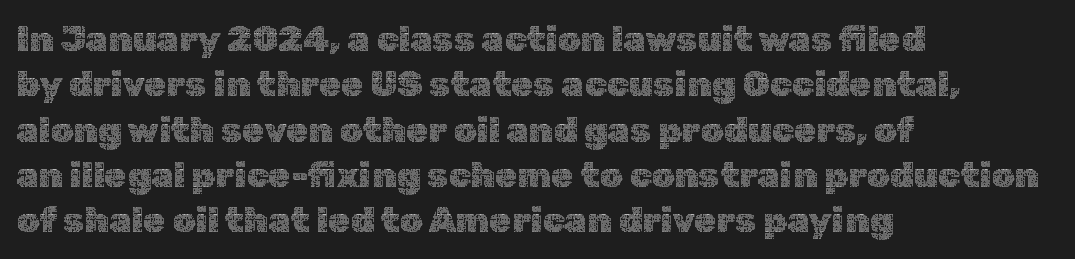
{"italic": "no", "bold": "no", "weight": "thin", "width": "normal", "x_height": "medium", "monospaced": "no", "underline": "no", "align": "left", "line_spacing": "normal", "line_spacing_ratio": 1.26, "letter_spacing": "normal", "letter_spacing_em": 0.0, "glyph_px": 36}
